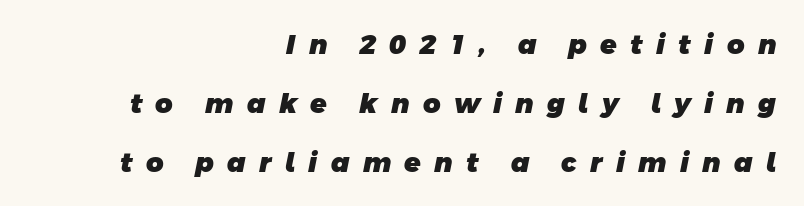
{"bold": "yes", "underline": "no", "align": "right", "line_spacing": "loose", "line_spacing_ratio": 2.18, "letter_spacing": "wide", "letter_spacing_em": 0.49, "glyph_px": 27}
